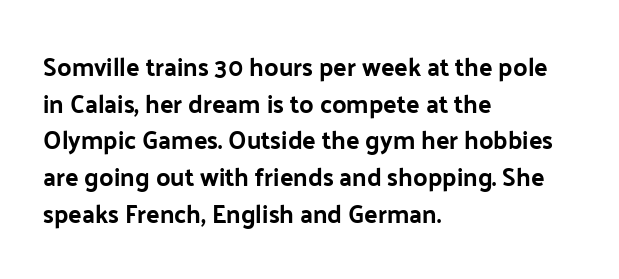
The image shows 25 px text type, upright; set left-aligned, normal line spacing (1.47x), normal letter spacing, not underlined.
